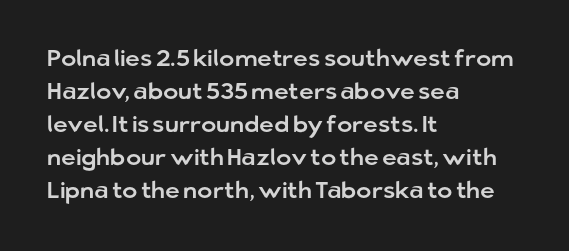
{"italic": "no", "underline": "no", "align": "left", "line_spacing": "normal", "line_spacing_ratio": 1.44, "letter_spacing": "normal", "letter_spacing_em": 0.0, "glyph_px": 23}
